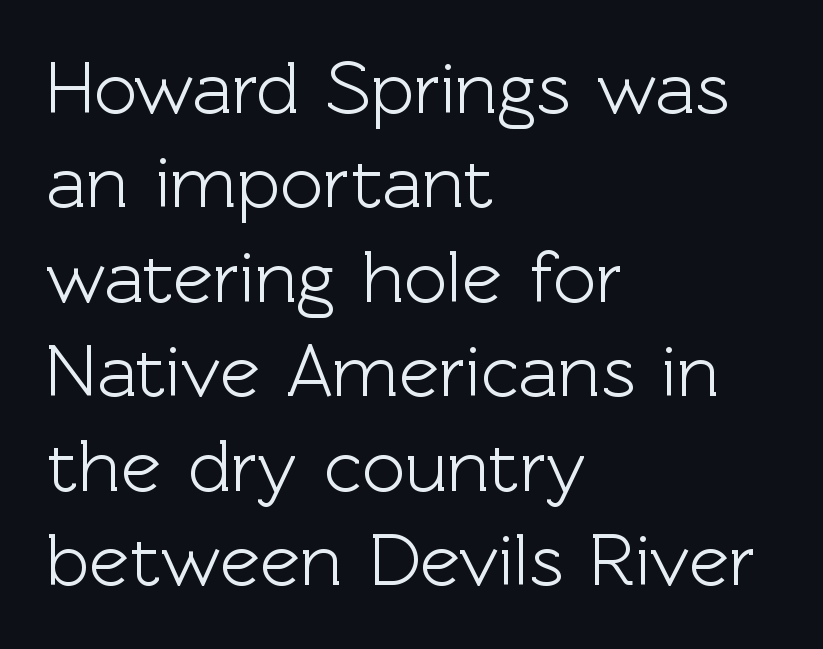
Q: Is the text italic (slanted)? A: No, it is upright.
Q: Is the typeface a serif or a sans-serif typeface? A: Sans-serif.
Q: Is the text underlined? A: No.
Q: How is the paragraph aligned? A: Left-aligned.
Q: Is the spacing between letters normal or unusually wide? A: Normal.
Q: Is the spacing between lines tight, normal or loose? A: Normal.
Q: Width (condensed, normal, or wide)? A: Normal.
Q: x-height? A: Medium.
Q: Monospaced? A: No.
